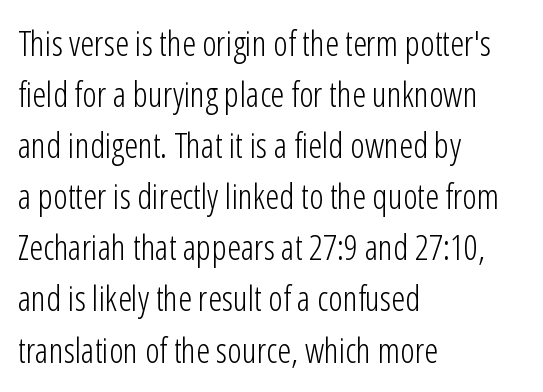
{"serif": "no", "italic": "no", "bold": "no", "weight": "light", "width": "condensed", "stroke_contrast": "low", "x_height": "medium", "monospaced": "no", "underline": "no", "align": "left", "line_spacing": "normal", "line_spacing_ratio": 1.46, "letter_spacing": "normal", "letter_spacing_em": 0.0, "glyph_px": 35}
